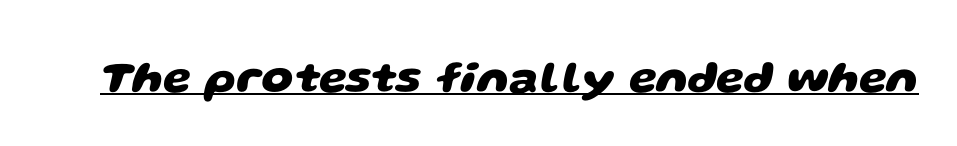
The characters look thick and weighty, a clear bold. Serif or sans? Sans — the stroke terminals are bare. Students, observe the line beneath the letters — that is underlining. The tracking reads as untouched default to a designer's eye.
